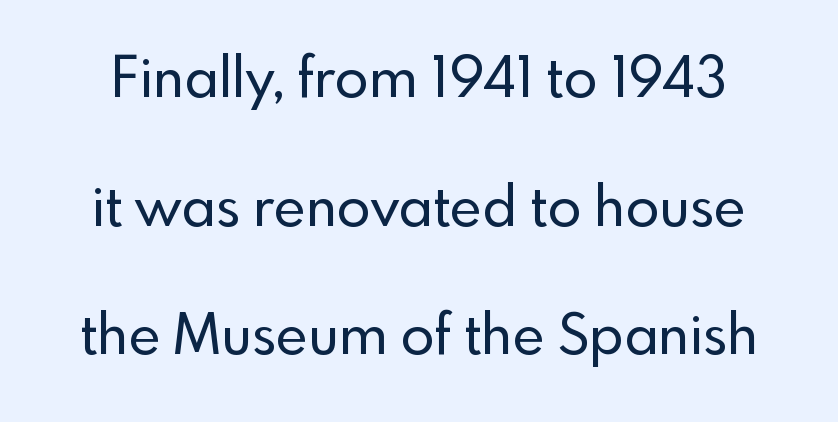
The image shows 55 px sans-serif type, upright; set loose line spacing (2.34x), normal letter spacing, not underlined; a small x-height.
